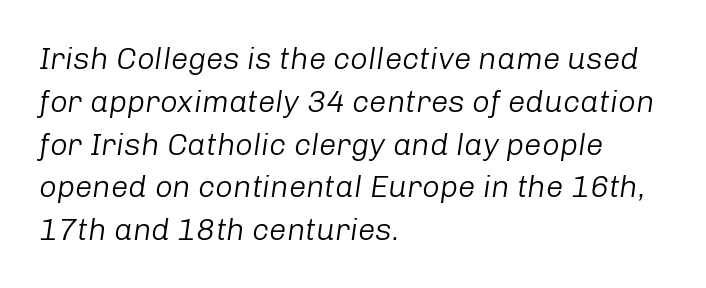
The image shows 31 px light type, italic (leaning right); set left-aligned, normal line spacing (1.38x), normal letter spacing, not underlined; low stroke contrast and a medium x-height.
